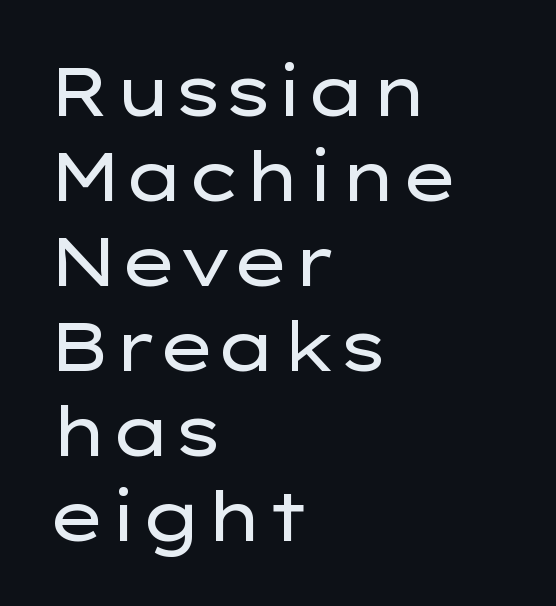
Caption: face not bold, strokes unweighted. Serifs: no, the terminals of the letterforms are clean. These lines were composed using upright roman letters. One glance says typical: line gaps are just what's usual. This rendering leaves character spacing at its baseline value. All the whitespace from short lines collects on the right.
